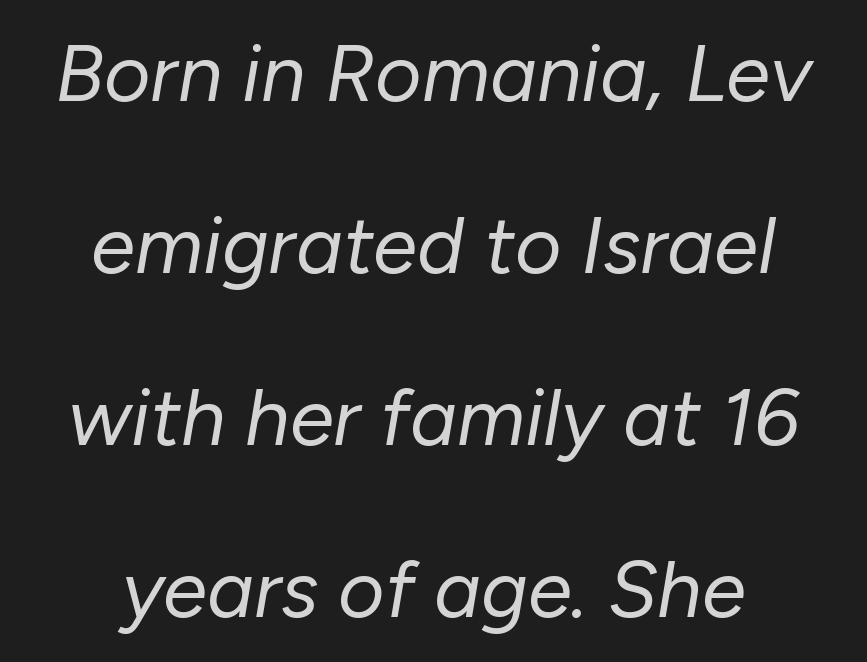
The image shows 80 px regular-weight type, italic (leaning right); set centered, loose line spacing (2.15x), normal letter spacing, not underlined; low stroke contrast and a medium x-height.
